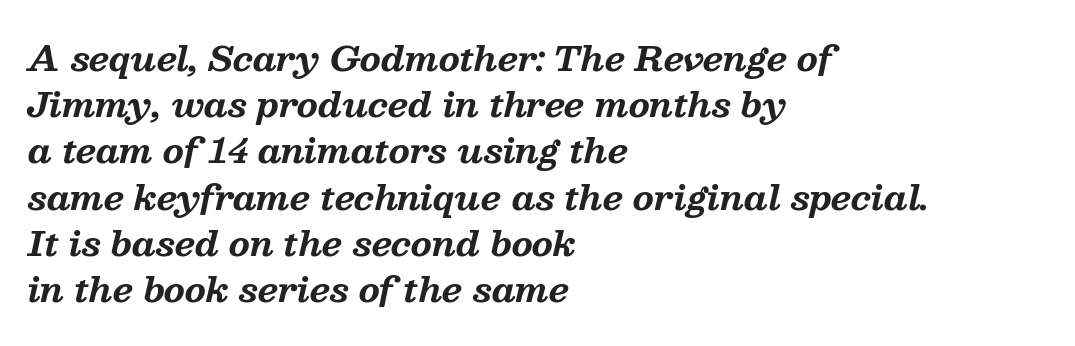
Q: Is the text bold? A: Yes.
Q: Is the text italic (slanted)? A: Yes, it leans right by about 13 degrees.
Q: Is the typeface a serif or a sans-serif typeface? A: Serif.
Q: Is the text underlined? A: No.
Q: How is the paragraph aligned? A: Left-aligned.
Q: Is the spacing between letters normal or unusually wide? A: Normal.
Q: Is the spacing between lines tight, normal or loose? A: Normal.
Q: Width (condensed, normal, or wide)? A: Normal.
Q: Stroke contrast? A: Medium.
Q: x-height? A: Medium.
Q: Monospaced? A: No.
